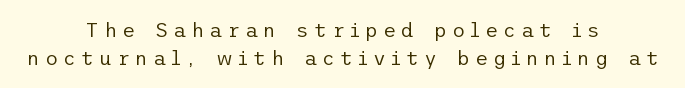
{"italic": "no", "bold": "no", "underline": "no", "align": "center", "line_spacing": "normal", "line_spacing_ratio": 1.4, "letter_spacing": "wide", "letter_spacing_em": 0.25, "glyph_px": 20}
